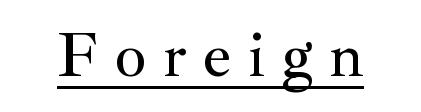
The image shows 64 px serif type, upright; set unusually wide letter spacing (+0.25 em), underlined; medium stroke contrast and a small x-height.
